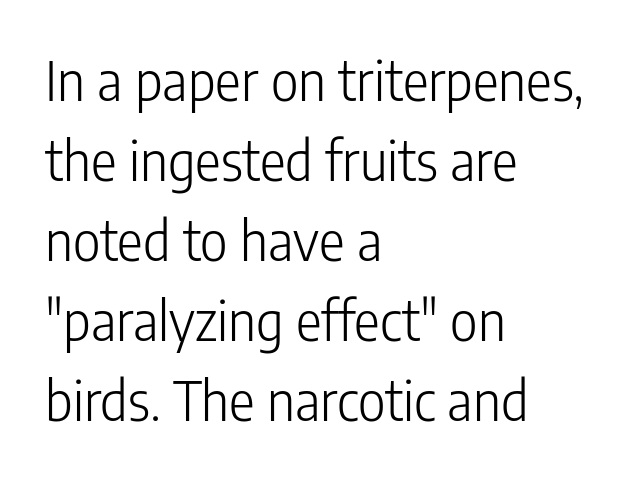
Ink coverage per letter is moderate at most. Students, note that the glyphs here touch the page at normal intervals. The passage shown stacks its lines at a standard gap. This is sans-serif lettering, the kind often seen on screens and signage.
